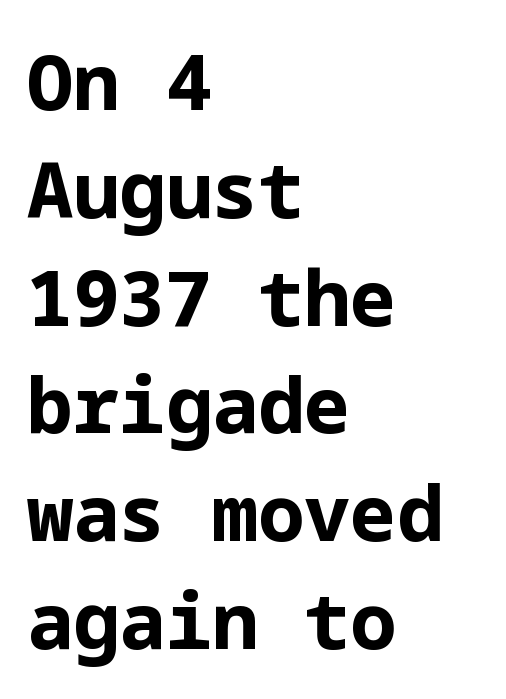
Q: Is the text bold? A: Yes.
Q: Is the text italic (slanted)? A: No, it is upright.
Q: Is the typeface a serif or a sans-serif typeface? A: Sans-serif.
Q: Is the text underlined? A: No.
Q: How is the paragraph aligned? A: Left-aligned.
Q: Is the spacing between letters normal or unusually wide? A: Normal.
Q: Is the spacing between lines tight, normal or loose? A: Normal.
Q: Width (condensed, normal, or wide)? A: Normal.
Q: Stroke contrast? A: Low.
Q: x-height? A: Medium.
